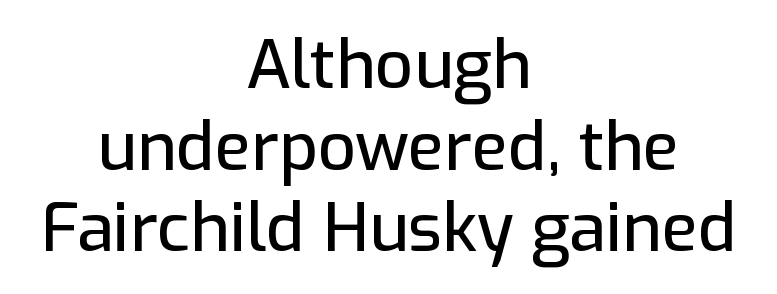
Q: Is the text italic (slanted)? A: No, it is upright.
Q: Is the typeface a serif or a sans-serif typeface? A: Sans-serif.
Q: Is the text underlined? A: No.
Q: How is the paragraph aligned? A: Centered.
Q: Is the spacing between letters normal or unusually wide? A: Normal.
Q: Width (condensed, normal, or wide)? A: Normal.
Q: Stroke contrast? A: Low.
Q: x-height? A: Medium.
Q: Monospaced? A: No.
